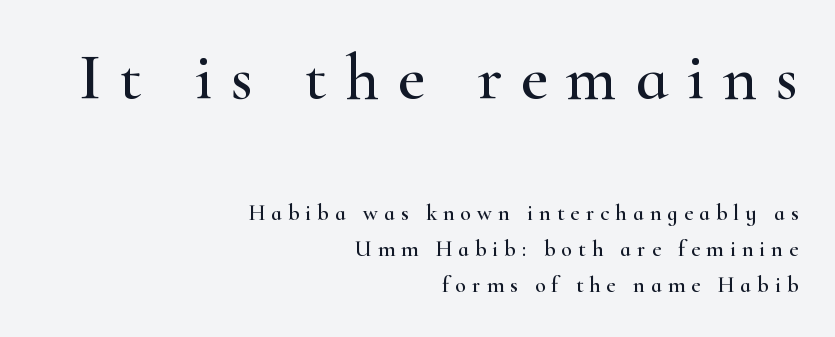
The image shows 66 px wide serif type, upright; set right-aligned, normal line spacing (1.65x), unusually wide letter spacing (+0.28 em), not underlined; the first (top) block is 3.0x larger; high stroke contrast and a small x-height.
